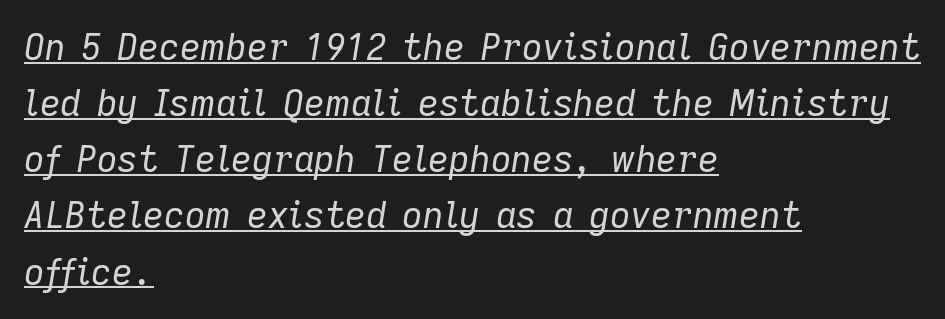
Q: Is the text bold? A: No.
Q: Is the text italic (slanted)? A: Yes, it leans right by about 9 degrees.
Q: Is the text underlined? A: Yes.
Q: How is the paragraph aligned? A: Left-aligned.
Q: Is the spacing between letters normal or unusually wide? A: Normal.
Q: Is the spacing between lines tight, normal or loose? A: Normal.
Q: Width (condensed, normal, or wide)? A: Normal.
Q: Stroke contrast? A: Low.
Q: x-height? A: Medium.
Q: Monospaced? A: No.
